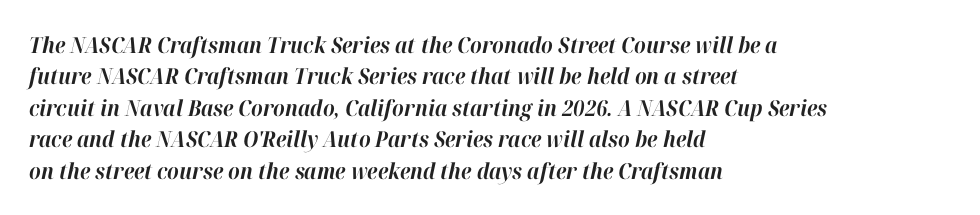
The image shows 22 px bold type, italic (leaning right); set left-aligned, normal line spacing (1.43x), normal letter spacing, not underlined.
